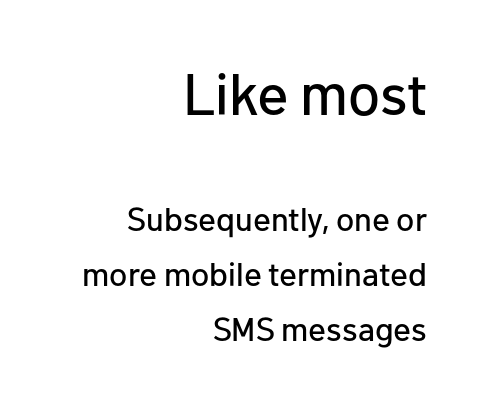
Q: Is the text italic (slanted)? A: No, it is upright.
Q: Is the typeface a serif or a sans-serif typeface? A: Sans-serif.
Q: Is the text underlined? A: No.
Q: How is the paragraph aligned? A: Right-aligned.
Q: Is the spacing between letters normal or unusually wide? A: Normal.
Q: Is the spacing between lines tight, normal or loose? A: Normal.
Q: Which block of text is set in a larger size, the first (top) or the second (bottom)? A: The first (top) one.
Q: Width (condensed, normal, or wide)? A: Normal.
Q: Stroke contrast? A: Low.
Q: x-height? A: Medium.
Q: Monospaced? A: No.
